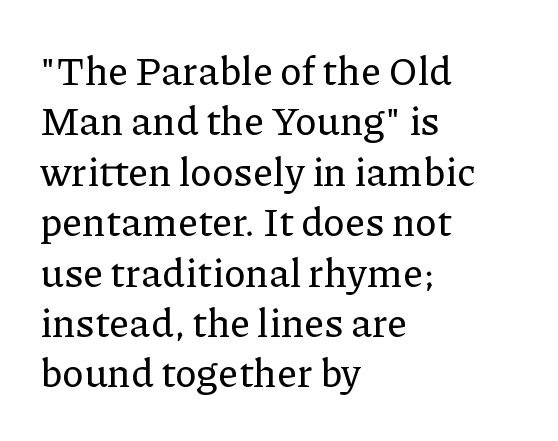
Reading down the block, your eye returns to a fixed left position each line. Examine the stroke ends and you'll spot serifs. The strip under each line holds only bare page. Do the characters align in a grid? No, the font is proportional. Vertical strokes here are truly vertical.
